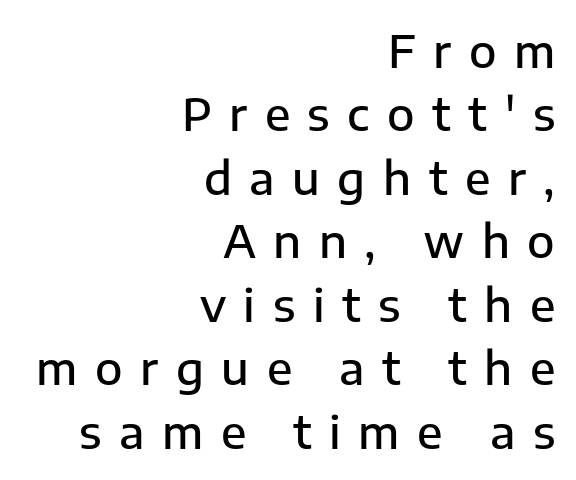
The image shows 45 px semibold sans-serif type, upright; set right-aligned, normal line spacing (1.41x), unusually wide letter spacing (+0.39 em), not underlined; low stroke contrast and a medium x-height.
